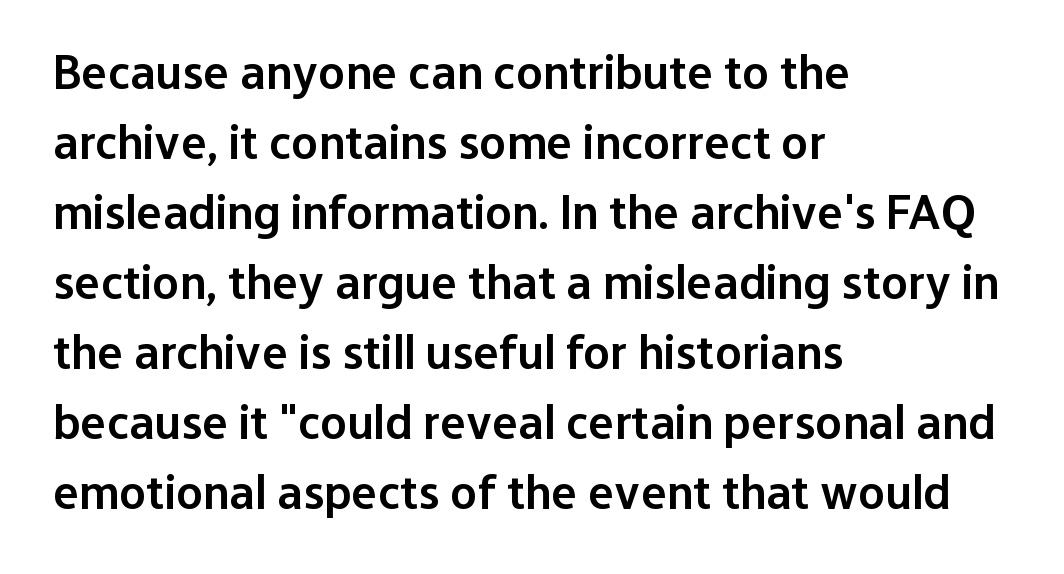
{"serif": "no", "italic": "no", "bold": "semi", "weight": "semibold", "width": "normal", "stroke_contrast": "low", "x_height": "medium", "monospaced": "no", "underline": "no", "align": "left", "line_spacing": "normal", "line_spacing_ratio": 1.43, "letter_spacing": "normal", "letter_spacing_em": 0.0, "glyph_px": 49}
